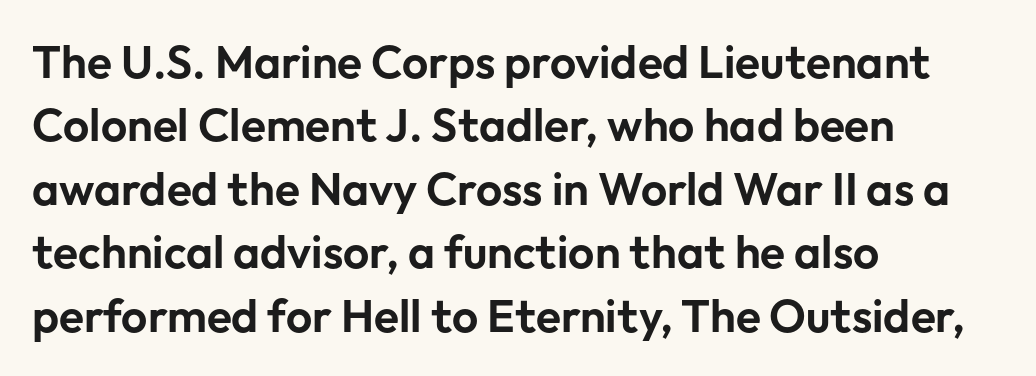
Q: Is the text italic (slanted)? A: No, it is upright.
Q: Is the typeface a serif or a sans-serif typeface? A: Sans-serif.
Q: Is the text underlined? A: No.
Q: How is the paragraph aligned? A: Left-aligned.
Q: Is the spacing between letters normal or unusually wide? A: Normal.
Q: Is the spacing between lines tight, normal or loose? A: Normal.
Q: Width (condensed, normal, or wide)? A: Normal.
Q: Stroke contrast? A: Low.
Q: x-height? A: Medium.
Q: Monospaced? A: No.
